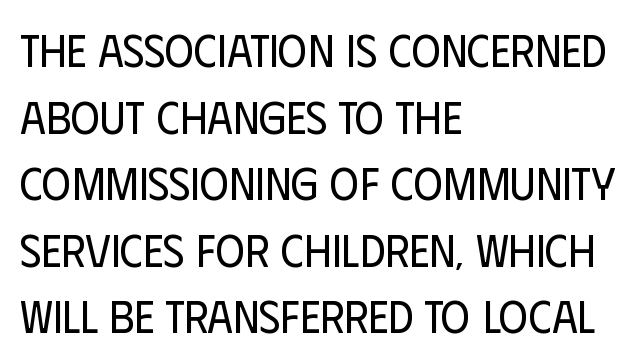
Q: Is the text bold? A: No.
Q: Is the text italic (slanted)? A: No, it is upright.
Q: Is the typeface a serif or a sans-serif typeface? A: Sans-serif.
Q: Is the text underlined? A: No.
Q: How is the paragraph aligned? A: Left-aligned.
Q: Is the spacing between letters normal or unusually wide? A: Normal.
Q: Is the spacing between lines tight, normal or loose? A: Normal.
Q: Width (condensed, normal, or wide)? A: Condensed.
Q: Stroke contrast? A: Low.
Q: x-height? A: Large.
Q: Monospaced? A: No.
